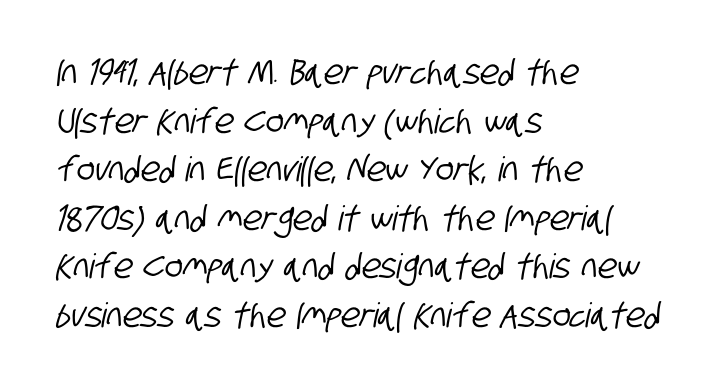
Q: Is the typeface a serif or a sans-serif typeface? A: Sans-serif.
Q: Is the text underlined? A: No.
Q: How is the paragraph aligned? A: Left-aligned.
Q: Is the spacing between letters normal or unusually wide? A: Normal.
Q: Is the spacing between lines tight, normal or loose? A: Normal.
Q: Width (condensed, normal, or wide)? A: Condensed.
Q: Stroke contrast? A: Low.
Q: x-height? A: Large.
Q: Monospaced? A: No.
